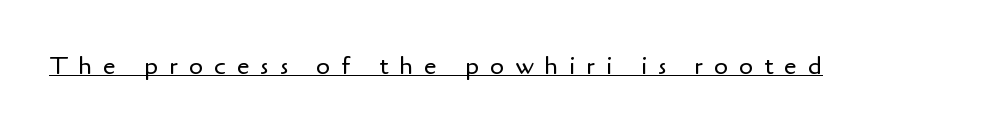
{"italic": "no", "bold": "no", "underline": "yes", "letter_spacing": "wide", "letter_spacing_em": 0.44, "glyph_px": 25}
